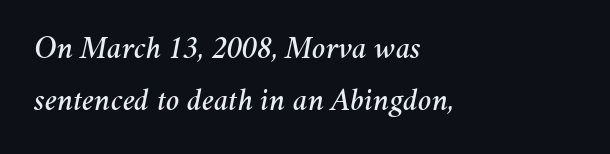
Italic? Definitely — the glyphs are oblique. A clean baseline with only descenders dipping below it. Alignment: flush left. Think of a printed novel: that variable character pitch is what you see here. The rendering keeps characters at their native spacing. The space between consecutive lines is moderate.
